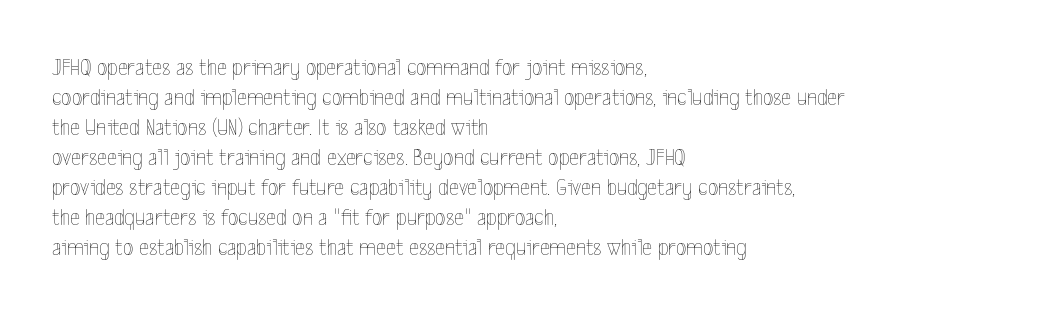
{"italic": "no", "bold": "no", "underline": "no", "align": "left", "line_spacing": "normal", "line_spacing_ratio": 1.25, "letter_spacing": "normal", "letter_spacing_em": 0.0, "glyph_px": 24}
